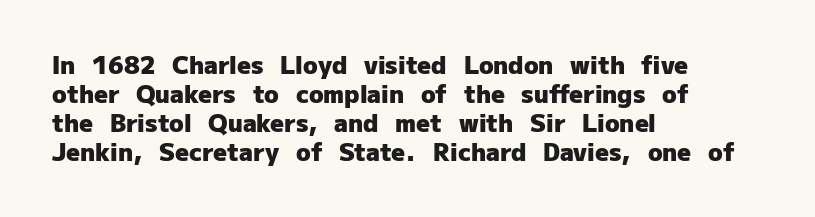
The image shows 24 px bold type, upright; set left-aligned, line spacing 1.21x, normal letter spacing, not underlined.
